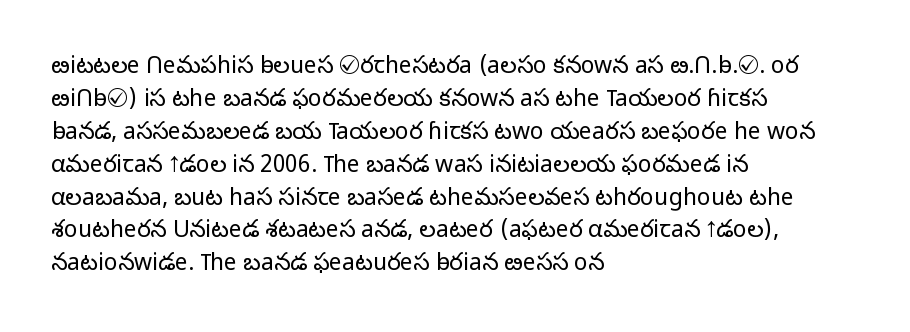
The image shows 23 px text type, upright; set left-aligned, normal line spacing (1.43x), normal letter spacing, not underlined.
